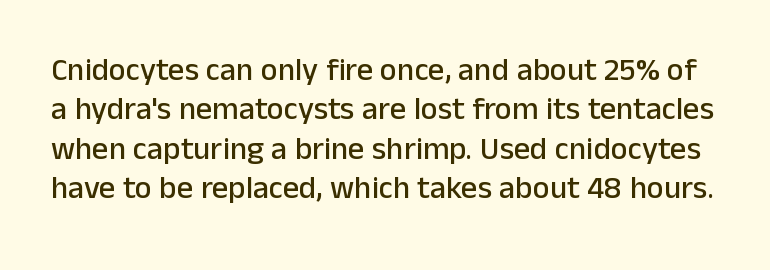
The image shows 32 px sans-serif type, upright; set line spacing 1.23x, normal letter spacing, not underlined; low stroke contrast and a medium x-height.
